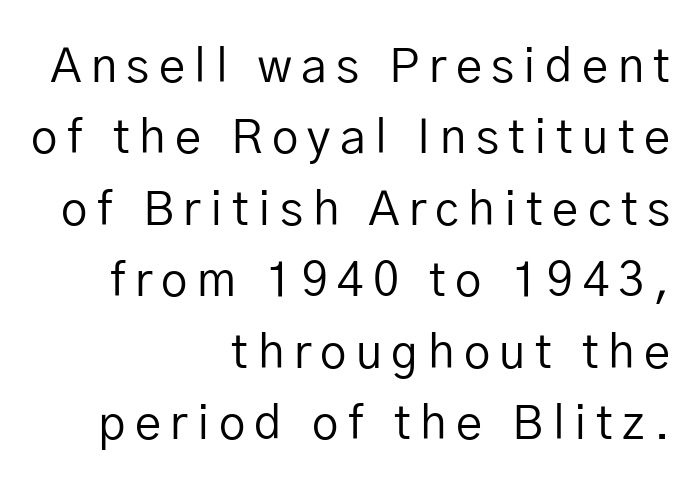
{"serif": "no", "italic": "no", "bold": "no", "weight": "regular", "width": "normal", "stroke_contrast": "low", "x_height": "medium", "monospaced": "no", "underline": "no", "align": "right", "line_spacing": "normal", "line_spacing_ratio": 1.52, "letter_spacing": "wide", "letter_spacing_em": 0.2, "glyph_px": 47}
